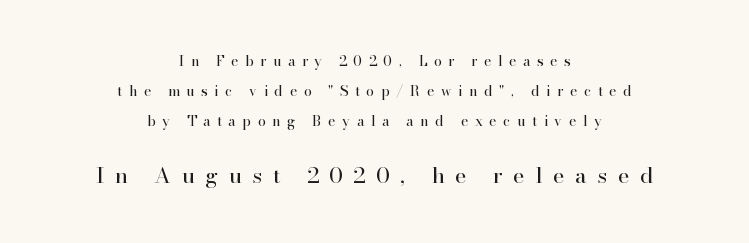
Q: Is the text bold? A: No.
Q: Is the text italic (slanted)? A: No, it is upright.
Q: Is the text underlined? A: No.
Q: How is the paragraph aligned? A: Centered.
Q: Is the spacing between letters normal or unusually wide? A: Unusually wide.
Q: Is the spacing between lines tight, normal or loose? A: Loose.
Q: Which block of text is set in a larger size, the first (top) or the second (bottom)? A: The second (bottom) one.
